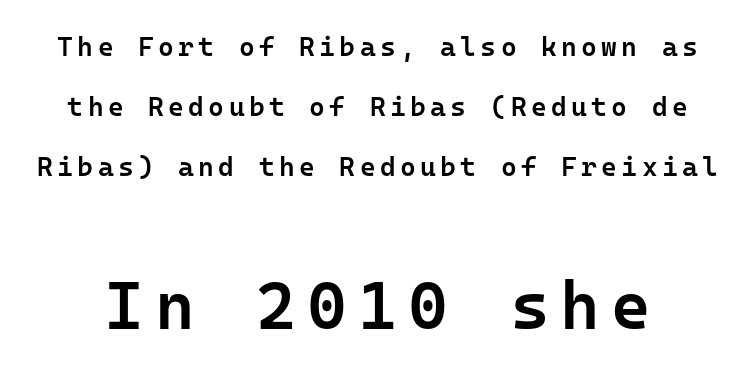
The more generous point size was reserved for the lower chunk. Italic? Not at all — the glyphs are vertical. The foot of each line stays bare and open. Nope, no serifs anywhere on these letters. Typesetter's note: demi weight, one step under bold. The line-height multiplier appears high, well above default.
